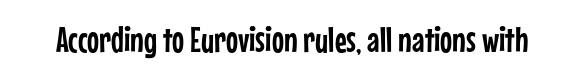
{"serif": "no", "italic": "no", "width": "condensed", "stroke_contrast": "low", "x_height": "medium", "monospaced": "no", "underline": "no", "letter_spacing": "normal", "letter_spacing_em": 0.0, "glyph_px": 36}
